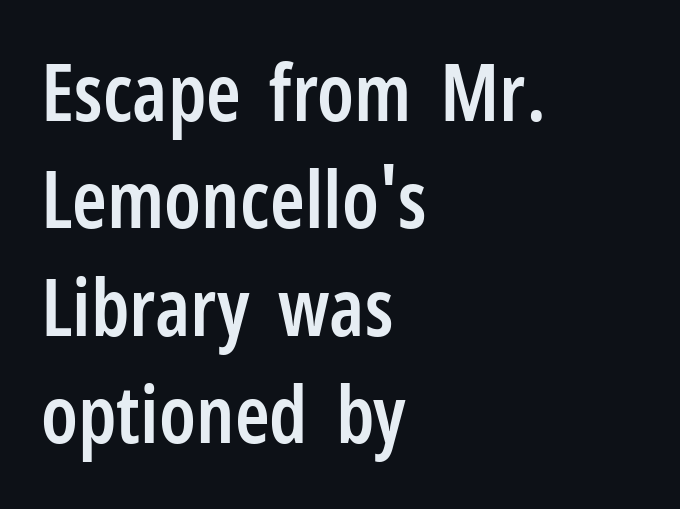
Q: Is the text bold? A: Semi-bold.
Q: Is the text italic (slanted)? A: No, it is upright.
Q: Is the typeface a serif or a sans-serif typeface? A: Sans-serif.
Q: Is the text underlined? A: No.
Q: How is the paragraph aligned? A: Left-aligned.
Q: Is the spacing between letters normal or unusually wide? A: Normal.
Q: Is the spacing between lines tight, normal or loose? A: Normal.
Q: Width (condensed, normal, or wide)? A: Condensed.
Q: Stroke contrast? A: Low.
Q: x-height? A: Medium.
Q: Monospaced? A: No.
